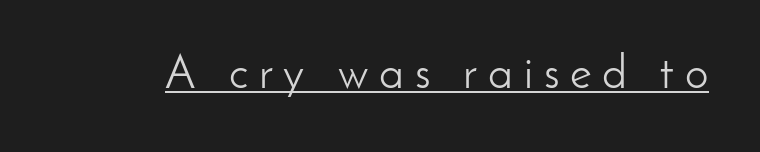
You can tell from the bare stems that sans-serif type was used. Is there any slant? The stems are plumb. The face used here appears with an underline applied. Heaviness? Minimal to ordinary, like unemphasized prose. The rendering uses natural spacing where letterforms have individual widths.
